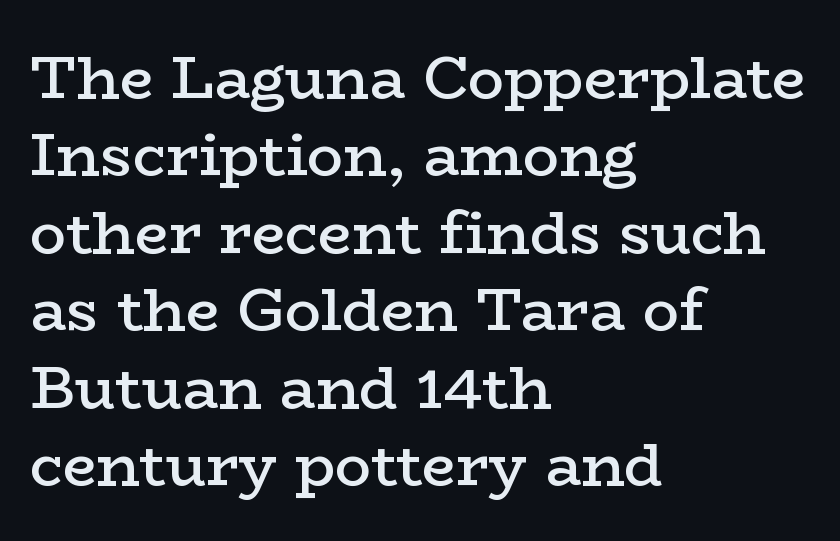
Q: Is the text bold? A: Semi-bold.
Q: Is the text italic (slanted)? A: No, it is upright.
Q: Is the typeface a serif or a sans-serif typeface? A: Serif.
Q: Is the text underlined? A: No.
Q: How is the paragraph aligned? A: Left-aligned.
Q: Is the spacing between letters normal or unusually wide? A: Normal.
Q: Is the spacing between lines tight, normal or loose? A: Normal.
Q: Width (condensed, normal, or wide)? A: Wide.
Q: Stroke contrast? A: Low.
Q: x-height? A: Medium.
Q: Monospaced? A: No.
